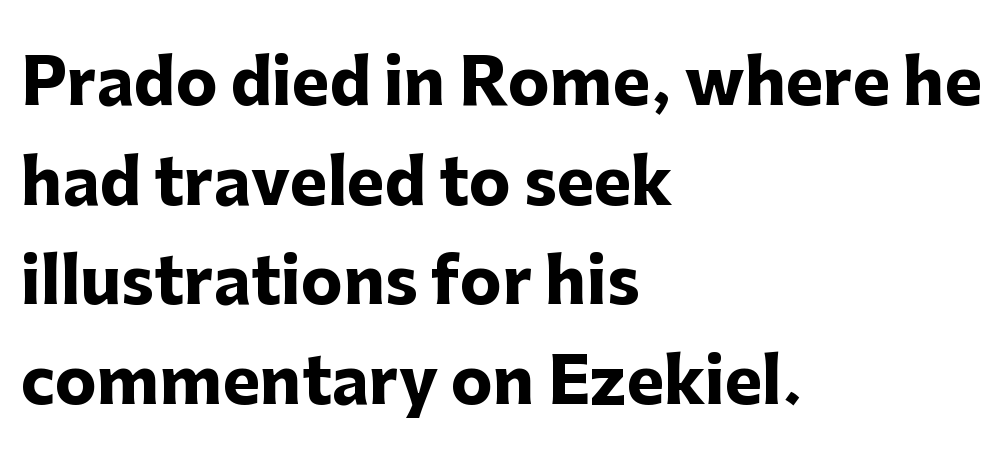
{"serif": "no", "italic": "no", "bold": "yes", "weight": "heavy", "width": "normal", "stroke_contrast": "low", "x_height": "medium", "monospaced": "no", "underline": "no", "align": "left", "line_spacing": "normal", "line_spacing_ratio": 1.58, "letter_spacing": "normal", "letter_spacing_em": 0.0, "glyph_px": 63}
